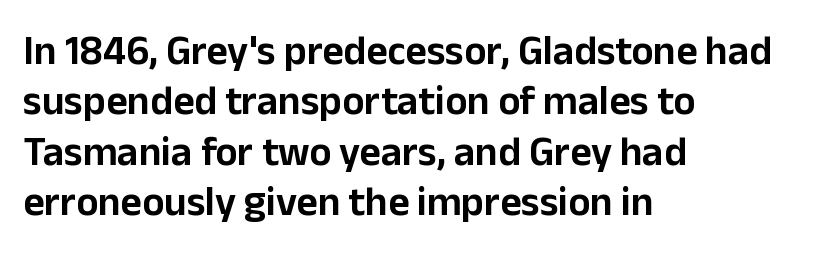
The image shows 41 px sans-serif type, upright; set left-aligned, line spacing 1.23x, normal letter spacing, not underlined; low stroke contrast and a medium x-height.
